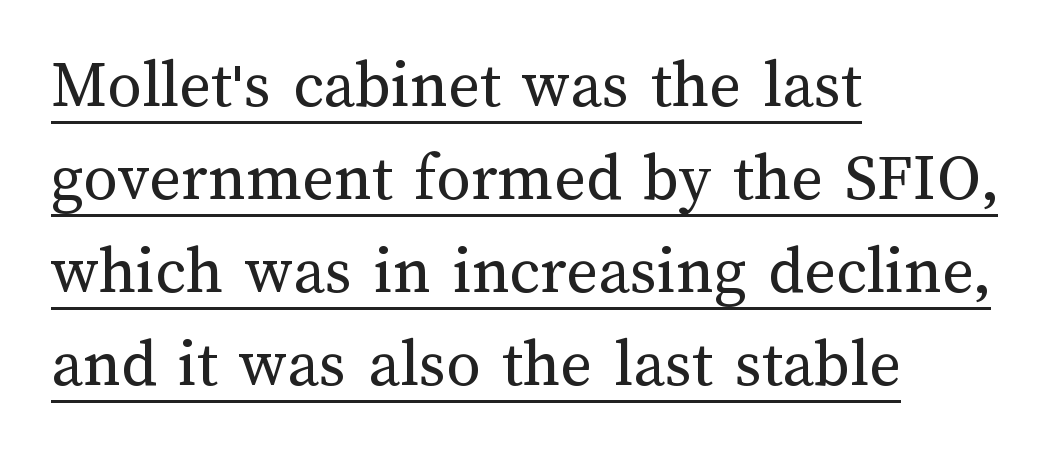
The image shows 68 px regular-weight type, upright; set left-aligned, normal line spacing (1.37x), normal letter spacing, underlined; medium stroke contrast and a medium x-height.
